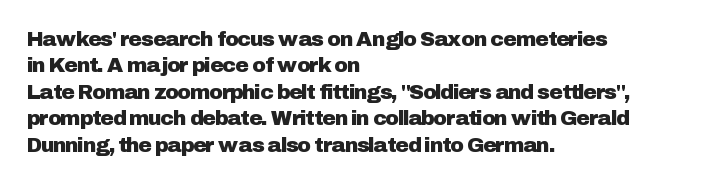
{"italic": "no", "underline": "no", "align": "left", "line_spacing": "normal", "line_spacing_ratio": 1.26, "letter_spacing": "normal", "letter_spacing_em": 0.0, "glyph_px": 21}
